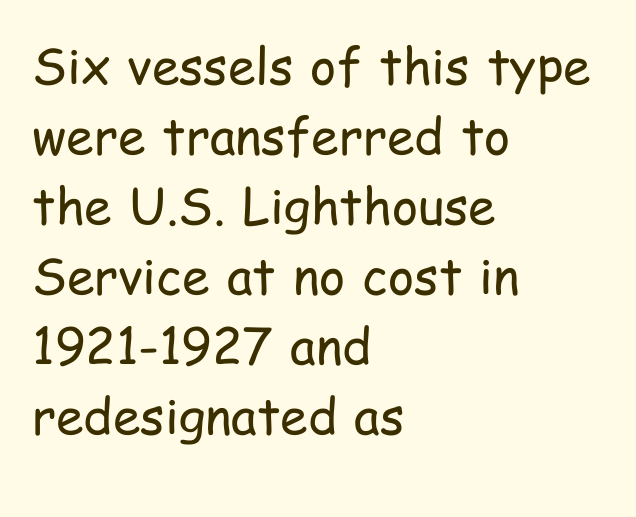
The image shows 50 px regular-weight, condensed sans-serif type, upright; set left-aligned, normal line spacing (1.4x), normal letter spacing, not underlined; low stroke contrast and a medium x-height.
